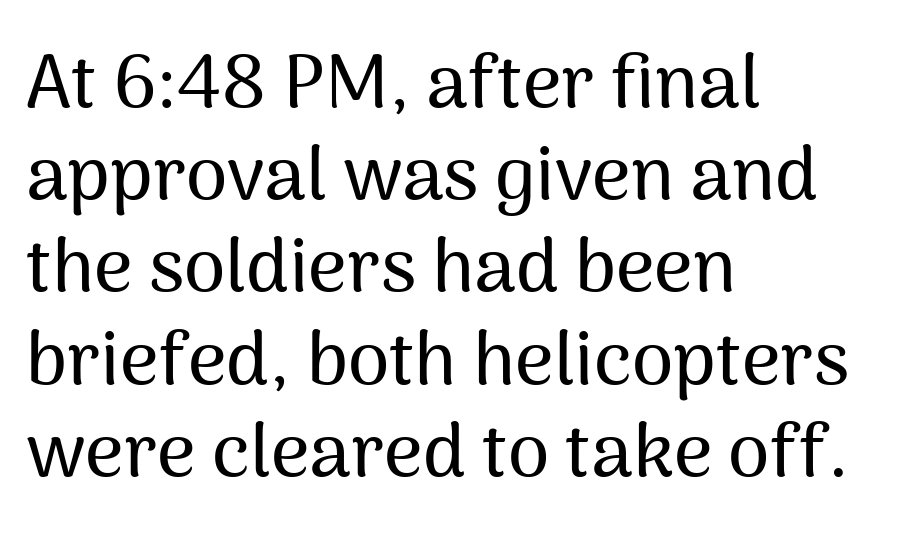
Q: Is the text italic (slanted)? A: No, it is upright.
Q: Is the typeface a serif or a sans-serif typeface? A: Sans-serif.
Q: Is the text underlined? A: No.
Q: How is the paragraph aligned? A: Left-aligned.
Q: Is the spacing between letters normal or unusually wide? A: Normal.
Q: Width (condensed, normal, or wide)? A: Normal.
Q: Stroke contrast? A: Medium.
Q: x-height? A: Medium.
Q: Monospaced? A: No.
